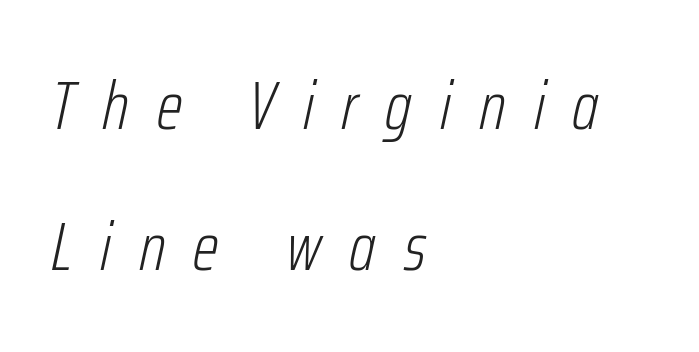
The image shows 68 px light, condensed type, italic (leaning right); set left-aligned, loose line spacing (2.08x), unusually wide letter spacing (+0.41 em), not underlined; low stroke contrast and a medium x-height.
